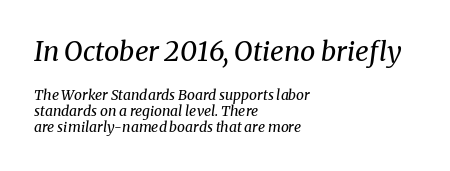
Q: Is the text bold? A: No.
Q: Is the text italic (slanted)? A: Yes, it leans right by about 8 degrees.
Q: Is the text underlined? A: No.
Q: How is the paragraph aligned? A: Left-aligned.
Q: Is the spacing between letters normal or unusually wide? A: Normal.
Q: Is the spacing between lines tight, normal or loose? A: Tight.
Q: Which block of text is set in a larger size, the first (top) or the second (bottom)? A: The first (top) one.
